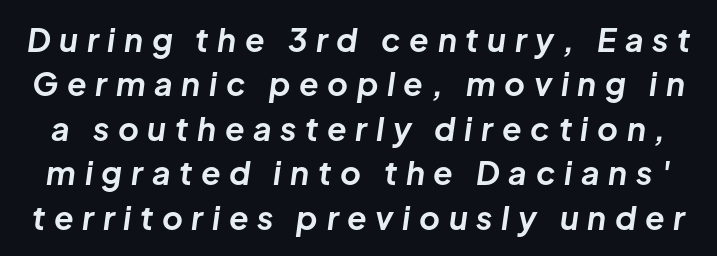
The image shows 32 px bold type, italic (leaning right); set normal line spacing (1.39x), unusually wide letter spacing (+0.27 em), not underlined; low stroke contrast and a medium x-height.
